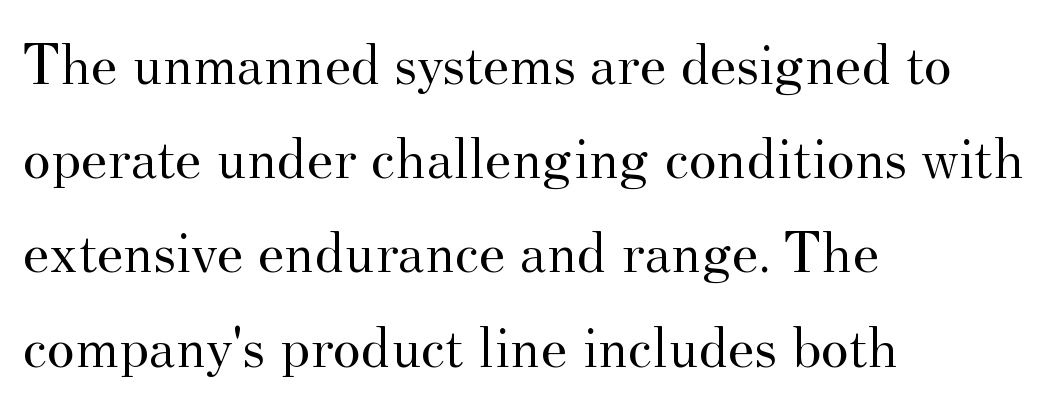
The image shows 60 px regular-weight serif type, upright; set left-aligned, normal line spacing (1.57x), normal letter spacing, not underlined; medium stroke contrast and a small x-height.
